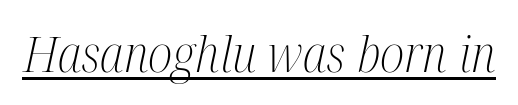
{"serif": "yes", "italic": "yes", "lean": "right", "slant_degrees": 12, "bold": "no", "weight": "light", "width": "condensed", "stroke_contrast": "medium", "x_height": "medium", "monospaced": "no", "underline": "yes", "letter_spacing": "normal", "letter_spacing_em": 0.0, "glyph_px": 50}
